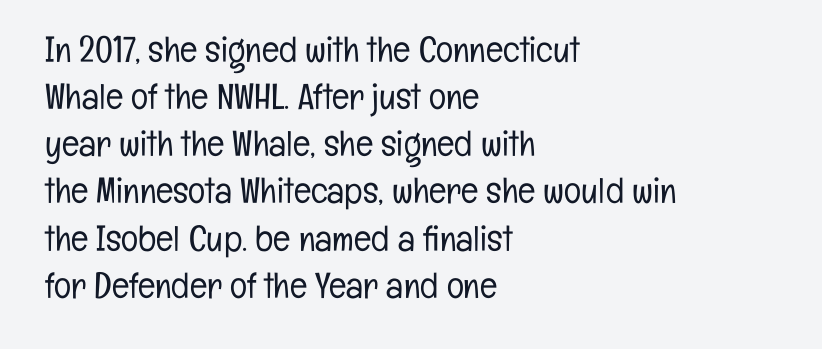
The image shows 36 px light, condensed sans-serif type, upright; set left-aligned, normal line spacing (1.31x), normal letter spacing, not underlined; low stroke contrast and a medium x-height.
